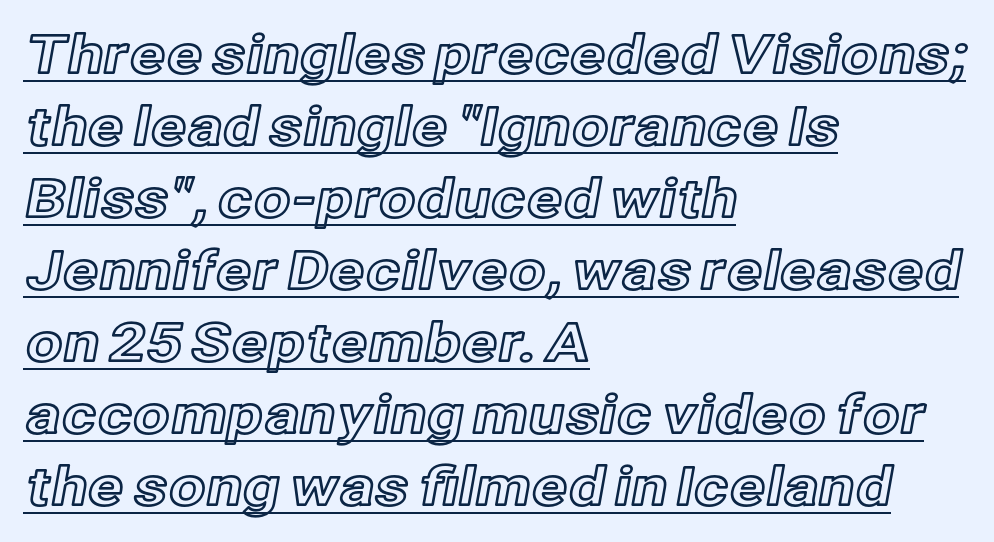
Q: Is the text italic (slanted)? A: Yes.
Q: Is the text underlined? A: Yes.
Q: How is the paragraph aligned? A: Left-aligned.
Q: Is the spacing between letters normal or unusually wide? A: Normal.
Q: Is the spacing between lines tight, normal or loose? A: Normal.
Q: Width (condensed, normal, or wide)? A: Normal.
Q: x-height? A: Medium.
Q: Monospaced? A: No.
